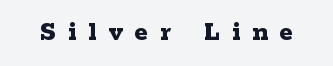
{"serif": "yes", "italic": "no", "bold": "yes", "weight": "bold", "width": "wide", "stroke_contrast": "low", "x_height": "medium", "monospaced": "no", "underline": "no", "letter_spacing": "wide", "letter_spacing_em": 0.43, "glyph_px": 28}
